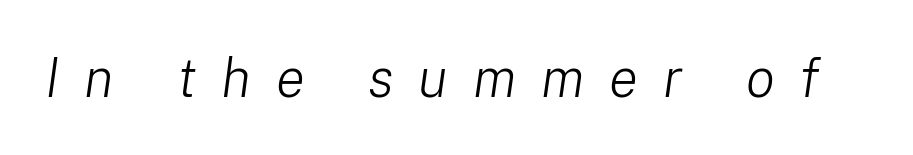
{"italic": "yes", "lean": "right", "slant_degrees": 8, "bold": "no", "weight": "light", "width": "normal", "stroke_contrast": "low", "x_height": "medium", "monospaced": "no", "underline": "no", "letter_spacing": "wide", "letter_spacing_em": 0.46, "glyph_px": 54}
